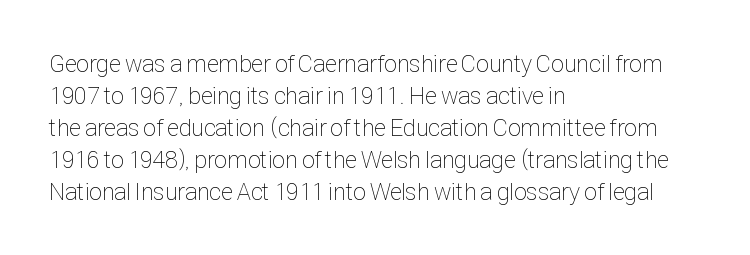
The image shows 24 px text type, upright; set left-aligned, normal line spacing (1.33x), normal letter spacing, not underlined.
